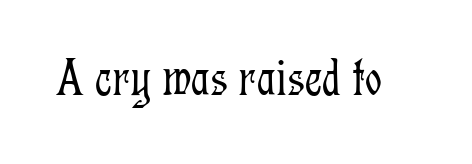
Q: Is the text bold? A: No.
Q: Is the text italic (slanted)? A: No, it is upright.
Q: Is the typeface a serif or a sans-serif typeface? A: Serif.
Q: Is the text underlined? A: No.
Q: Is the spacing between letters normal or unusually wide? A: Normal.
Q: Width (condensed, normal, or wide)? A: Condensed.
Q: Stroke contrast? A: Low.
Q: x-height? A: Medium.
Q: Monospaced? A: No.
